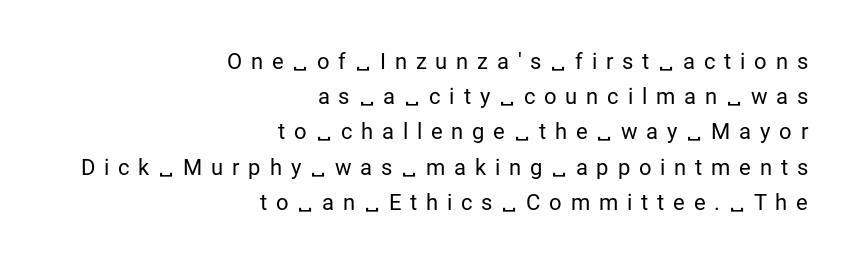
The image shows 22 px text type, upright; set right-aligned, normal line spacing (1.6x), unusually wide letter spacing (+0.4 em), not underlined.
